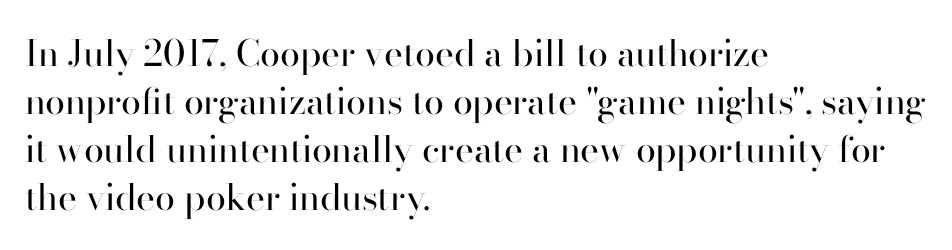
The image shows 36 px regular-weight serif type, upright; set left-aligned, normal line spacing (1.33x), normal letter spacing, not underlined; high stroke contrast and a small x-height.
